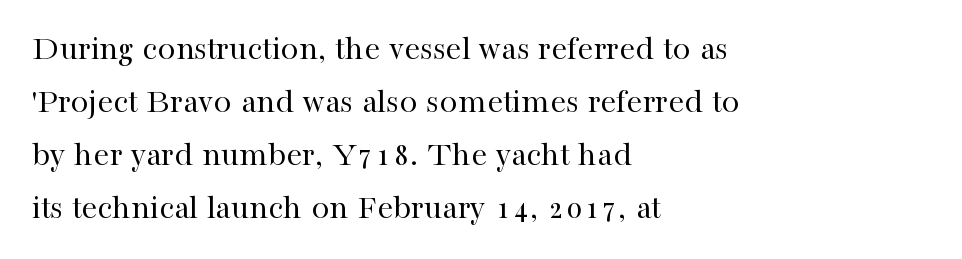
Characters follow at the spacing the type designer built in. Nobody drew a line under any word here. Weight: in the light-to-regular range. This is roman type, the default non-slanted kind. The designer went with a serif here, giving each stem small feet.
